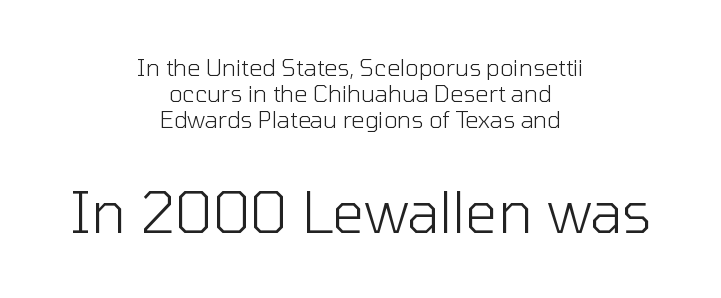
The image shows 57 px light sans-serif type, upright; set centered, tight line spacing (1.12x), normal letter spacing, not underlined; the second (bottom) block is 2.48x larger; low stroke contrast and a medium x-height.
